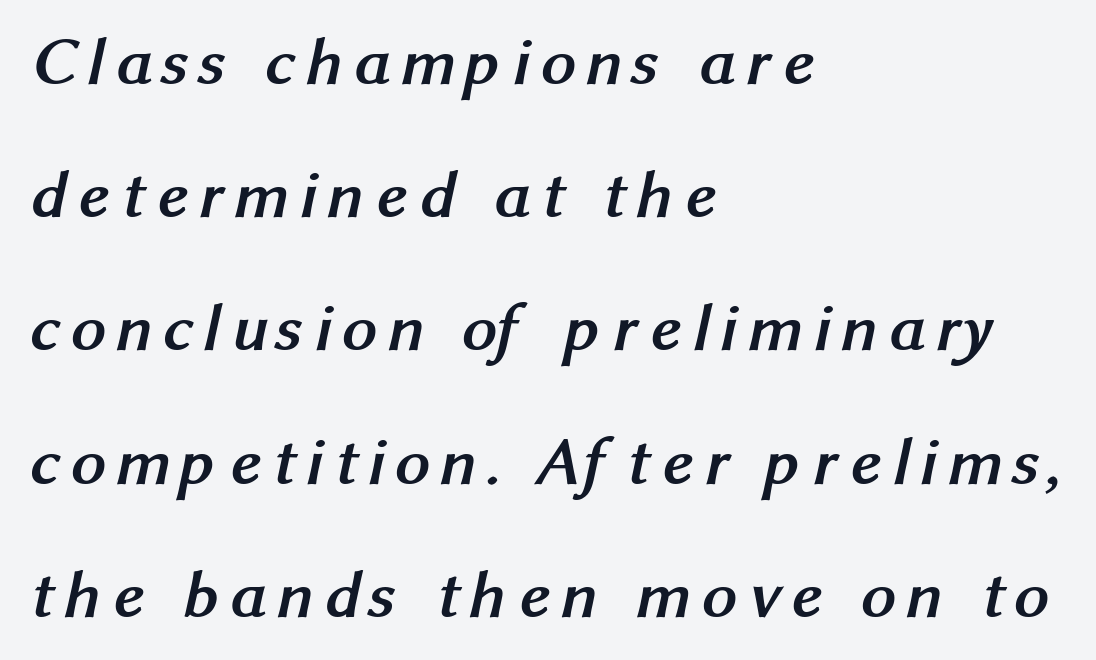
Q: Is the text bold? A: Yes.
Q: Is the typeface a serif or a sans-serif typeface? A: Sans-serif.
Q: Is the text underlined? A: No.
Q: How is the paragraph aligned? A: Left-aligned.
Q: Is the spacing between lines tight, normal or loose? A: Loose.
Q: Width (condensed, normal, or wide)? A: Normal.
Q: Stroke contrast? A: Medium.
Q: x-height? A: Medium.
Q: Monospaced? A: No.
